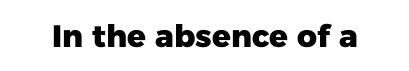
The image shows 31 px heavy sans-serif type, upright; set normal letter spacing, not underlined; low stroke contrast and a medium x-height.
